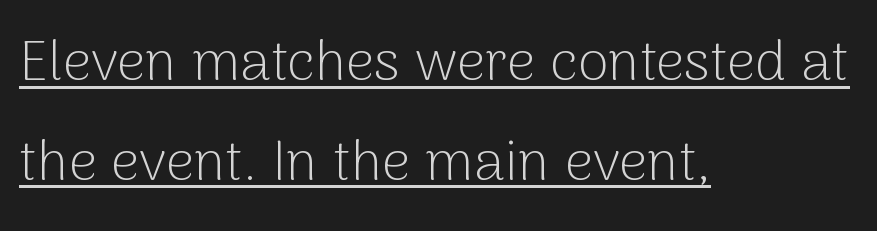
Q: Is the text bold? A: No.
Q: Is the text italic (slanted)? A: No, it is upright.
Q: Is the typeface a serif or a sans-serif typeface? A: Sans-serif.
Q: Is the text underlined? A: Yes.
Q: How is the paragraph aligned? A: Left-aligned.
Q: Is the spacing between letters normal or unusually wide? A: Normal.
Q: Width (condensed, normal, or wide)? A: Normal.
Q: Stroke contrast? A: Low.
Q: x-height? A: Medium.
Q: Monospaced? A: No.
